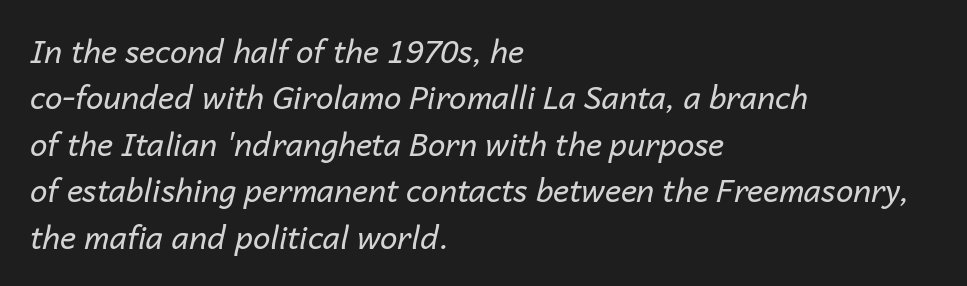
Q: Is the text bold? A: No.
Q: Is the text italic (slanted)? A: Yes, it leans right by about 14 degrees.
Q: Is the text underlined? A: No.
Q: How is the paragraph aligned? A: Left-aligned.
Q: Is the spacing between letters normal or unusually wide? A: Normal.
Q: Is the spacing between lines tight, normal or loose? A: Normal.
Q: Width (condensed, normal, or wide)? A: Normal.
Q: Stroke contrast? A: Low.
Q: x-height? A: Medium.
Q: Monospaced? A: No.
